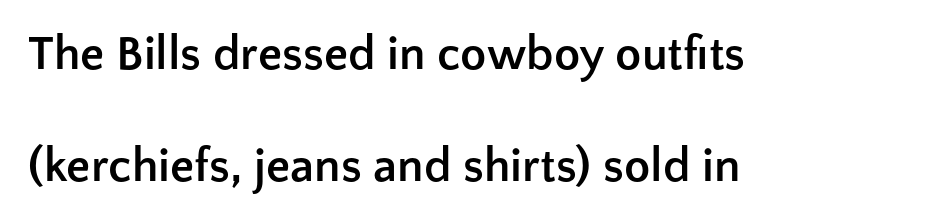
The space between consecutive lines is lavish. Is this a fixed-width face? No — the glyphs have proportional, varying widths. Quick note: not italic, upright. No word sits above an underline. These lines stack with their left ends in a neat column.
